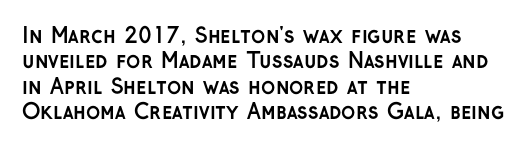
{"italic": "no", "bold": "yes", "underline": "no", "align": "left", "line_spacing_ratio": 1.21, "letter_spacing": "normal", "letter_spacing_em": 0.0, "glyph_px": 21}
